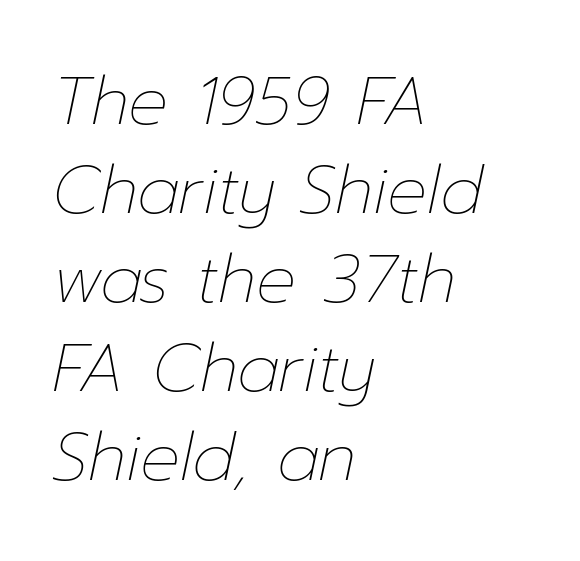
The image shows 66 px thin type, italic (leaning right); set left-aligned, normal line spacing (1.35x), normal letter spacing, not underlined; low stroke contrast and a medium x-height.
